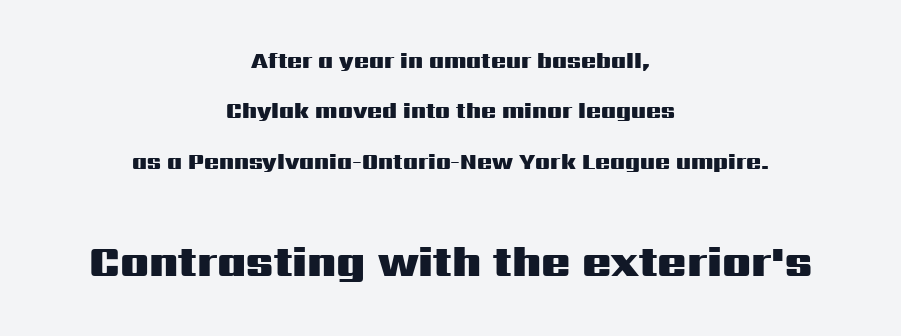
{"serif": "no", "italic": "no", "bold": "yes", "weight": "heavy", "width": "wide", "stroke_contrast": "medium", "x_height": "medium", "monospaced": "no", "underline": "no", "align": "center", "line_spacing": "loose", "line_spacing_ratio": 2.29, "letter_spacing": "normal", "letter_spacing_em": 0.0, "larger_block": "second", "size_ratio": 1.95, "glyph_px": 43}
